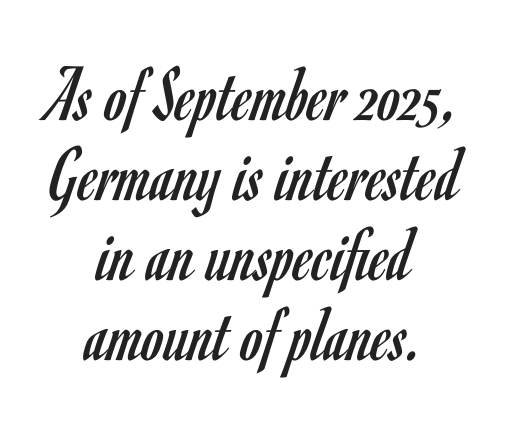
The image shows 80 px regular-weight, condensed sans-serif type; set centered, tight line spacing (1.0x), normal letter spacing, not underlined; low stroke contrast and a small x-height.
